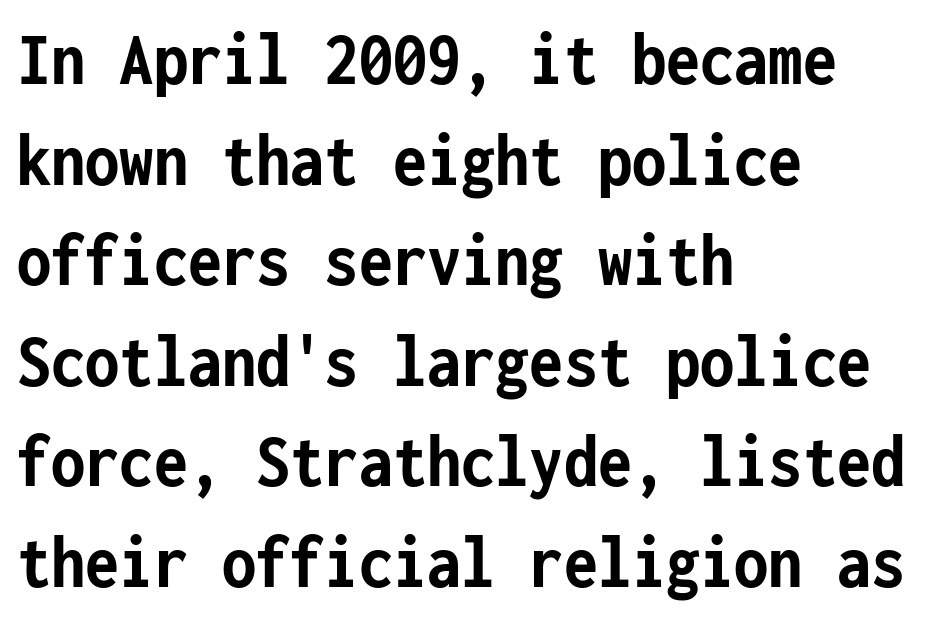
Q: Is the text bold? A: Yes.
Q: Is the text italic (slanted)? A: No, it is upright.
Q: Is the typeface a serif or a sans-serif typeface? A: Sans-serif.
Q: Is the text underlined? A: No.
Q: How is the paragraph aligned? A: Left-aligned.
Q: Is the spacing between letters normal or unusually wide? A: Normal.
Q: Is the spacing between lines tight, normal or loose? A: Normal.
Q: Width (condensed, normal, or wide)? A: Condensed.
Q: Stroke contrast? A: Low.
Q: x-height? A: Medium.
Q: Monospaced? A: Yes.
